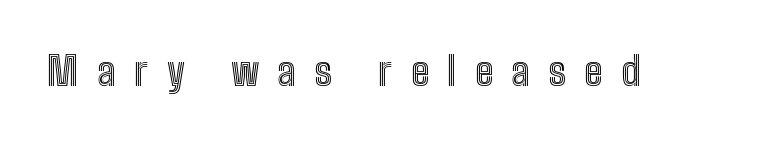
Looks like regular typesetting: each glyph gets only the width it needs. The rendering inserts visible extra space after every character. The letters stand upright; this is a roman face. Only glyphs here, with clear space below each row.
